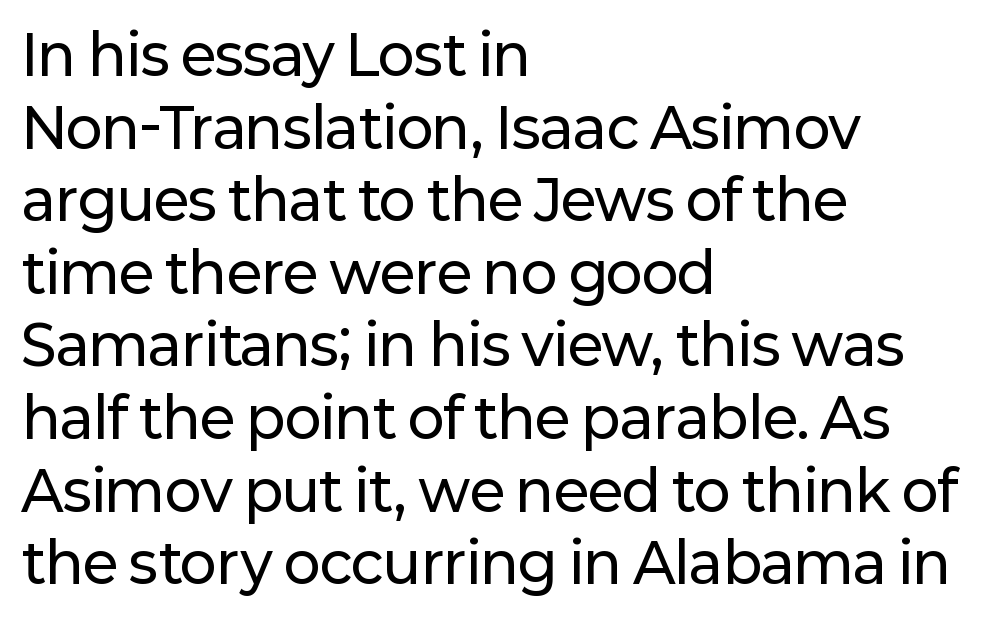
{"serif": "no", "italic": "no", "width": "normal", "stroke_contrast": "low", "x_height": "medium", "monospaced": "no", "underline": "no", "align": "left", "line_spacing": "normal", "line_spacing_ratio": 1.32, "letter_spacing": "normal", "letter_spacing_em": 0.0, "glyph_px": 55}
